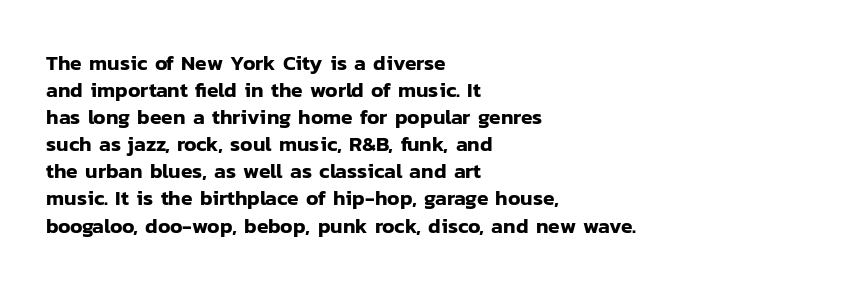
The letters stand straight up with perfectly vertical stems. Tracking here is standard; glyphs follow each other at the usual distance. Whoever set this chose a conventional vertical rhythm. The paragraph has a hard left edge and a soft right edge. Has an underline been added? It has not.
